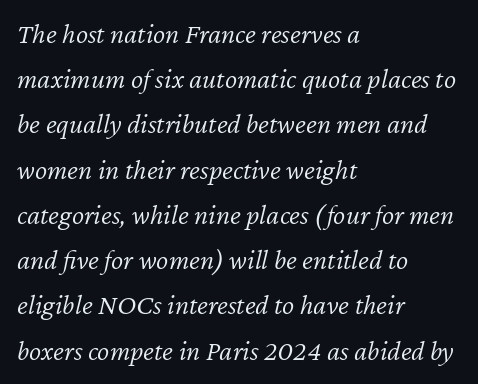
The image shows 29 px light type, italic (leaning right); set left-aligned, normal line spacing (1.56x), normal letter spacing, not underlined; low stroke contrast and a medium x-height.
